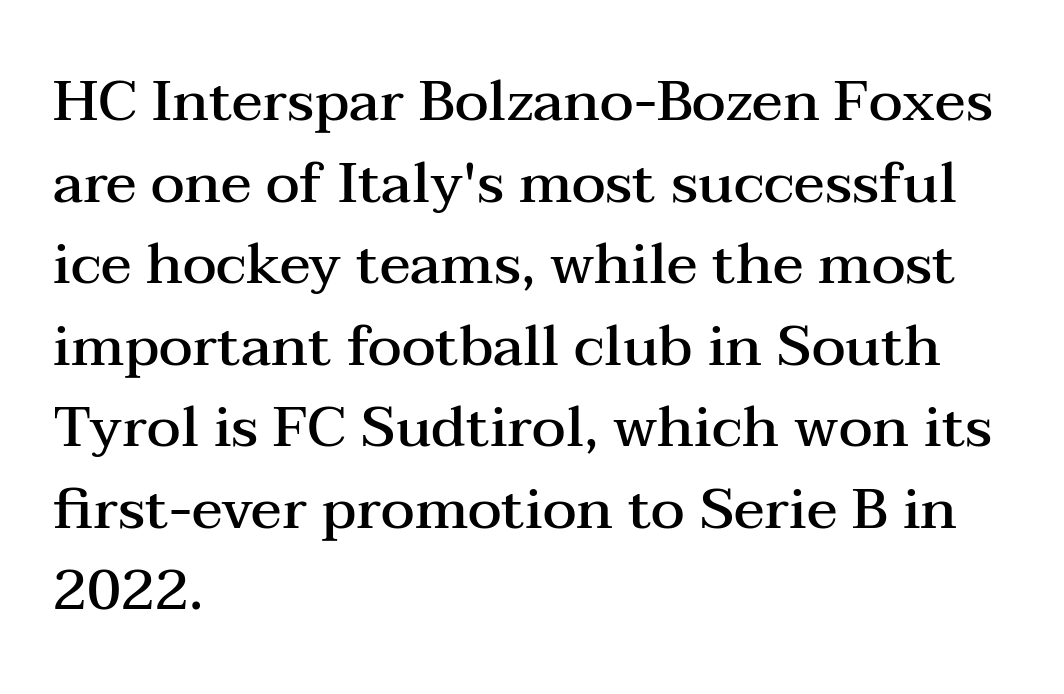
{"serif": "yes", "italic": "no", "bold": "semi", "weight": "semibold", "width": "wide", "stroke_contrast": "medium", "x_height": "medium", "monospaced": "no", "underline": "no", "align": "left", "line_spacing": "normal", "line_spacing_ratio": 1.43, "letter_spacing": "normal", "letter_spacing_em": 0.0, "glyph_px": 57}
